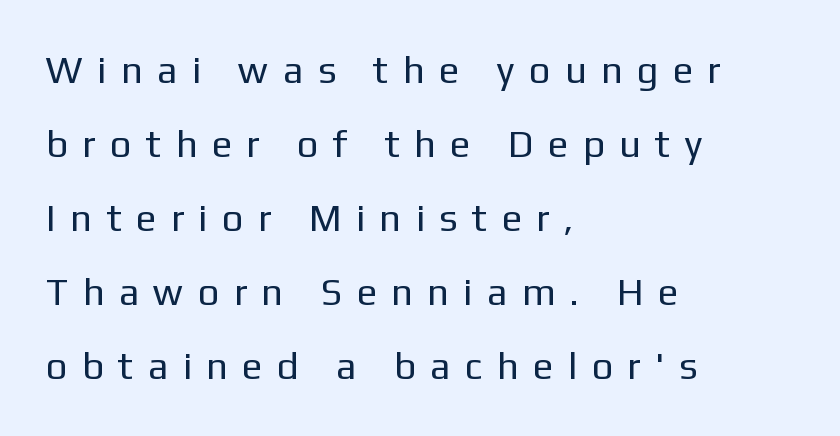
Where is the straight margin? On the left. These glyphs show unthickened strokes, regular width or finer. How would I describe the line gaps? Wide and relaxed. This sample uses expanded letter spacing, leaving extra air between glyphs. The text was rendered using a sans face with plain stroke endings. Lines of text with bare space underneath.
